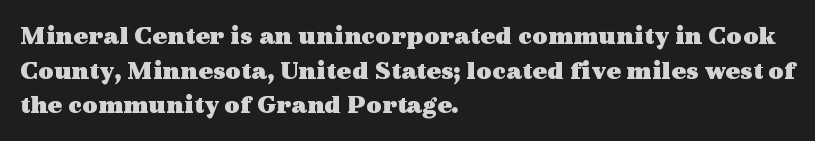
Q: Is the text bold? A: Yes.
Q: Is the text italic (slanted)? A: No, it is upright.
Q: Is the text underlined? A: No.
Q: How is the paragraph aligned? A: Left-aligned.
Q: Is the spacing between letters normal or unusually wide? A: Normal.
Q: Is the spacing between lines tight, normal or loose? A: Normal.
